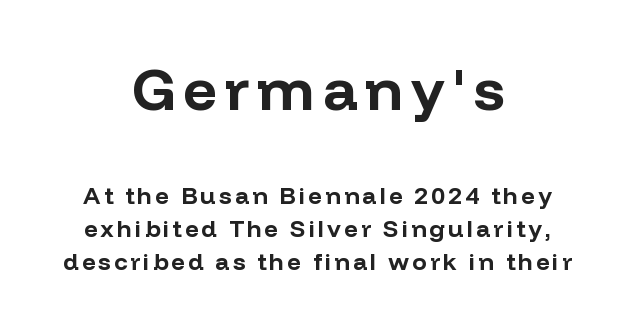
Q: Is the text bold? A: Yes.
Q: Is the text italic (slanted)? A: No, it is upright.
Q: Is the typeface a serif or a sans-serif typeface? A: Sans-serif.
Q: Is the text underlined? A: No.
Q: How is the paragraph aligned? A: Centered.
Q: Is the spacing between lines tight, normal or loose? A: Normal.
Q: Which block of text is set in a larger size, the first (top) or the second (bottom)? A: The first (top) one.
Q: Width (condensed, normal, or wide)? A: Normal.
Q: Stroke contrast? A: Low.
Q: x-height? A: Medium.
Q: Monospaced? A: No.
